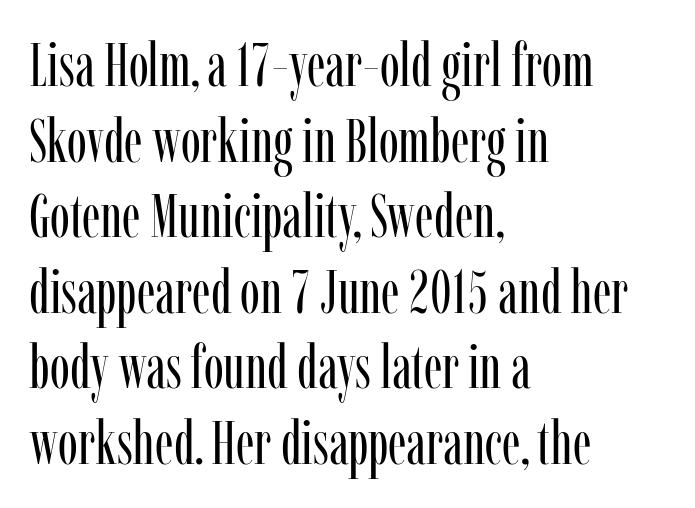
The passage is arranged the way most books set body copy — flush left. Letters rest on an invisible, unmarked baseline. The letters advance in unequal steps, a hallmark of proportional type. This is roman type, the default non-slanted kind. The face used here is seriffed, in the tradition of book romans.
